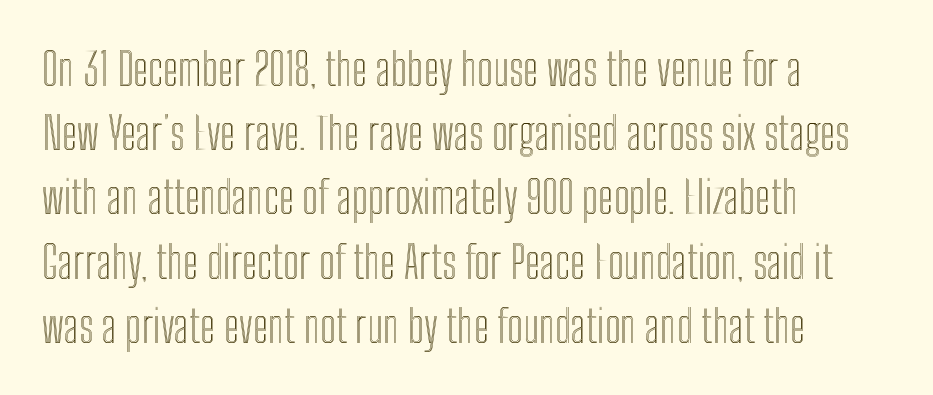
{"italic": "no", "width": "condensed", "x_height": "medium", "monospaced": "no", "underline": "no", "align": "left", "line_spacing": "normal", "line_spacing_ratio": 1.46, "letter_spacing": "normal", "letter_spacing_em": 0.0, "glyph_px": 44}
